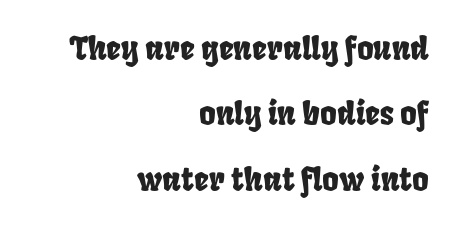
The image shows 32 px condensed type; set right-aligned, loose line spacing (2.04x), normal letter spacing, not underlined; low stroke contrast and a large x-height.
